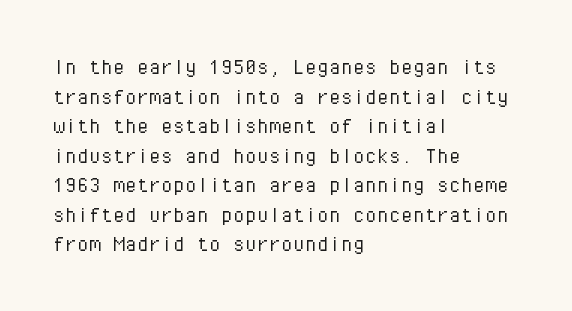
The image shows 24 px text type, upright; set left-aligned, line spacing 1.23x, normal letter spacing, not underlined.
